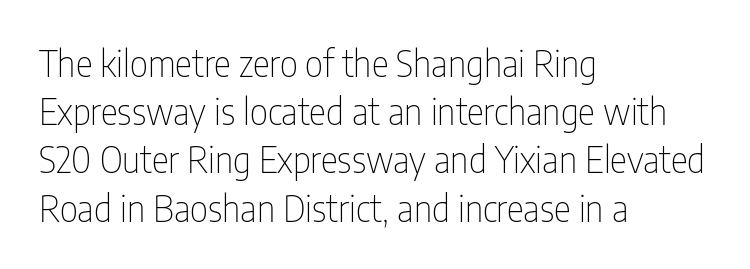
The image shows 36 px thin, condensed sans-serif type, upright; set left-aligned, normal line spacing (1.34x), normal letter spacing, not underlined; low stroke contrast and a medium x-height.
